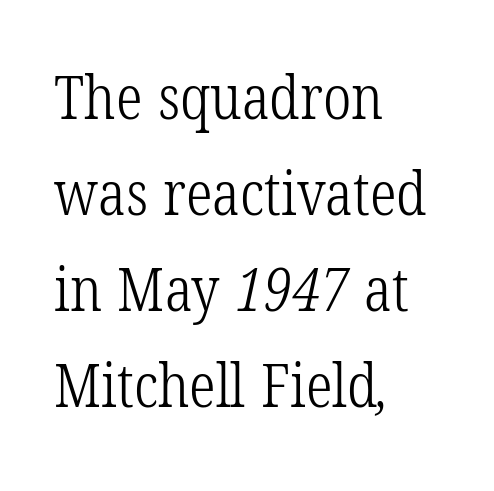
{"serif": "yes", "bold": "no", "weight": "light", "width": "condensed", "stroke_contrast": "low", "x_height": "medium", "monospaced": "no", "underline": "no", "align": "left", "line_spacing": "normal", "line_spacing_ratio": 1.6, "letter_spacing": "normal", "letter_spacing_em": 0.0, "glyph_px": 60}
